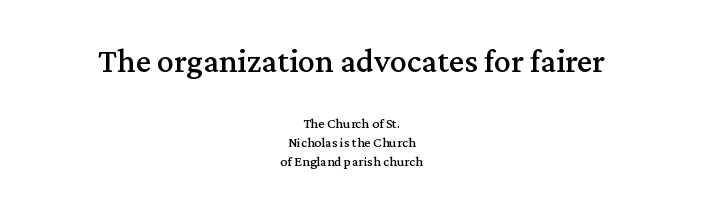
The face used here is proportionally spaced, like ordinary book or web type. The lettering holds an erect, upright posture throughout. The initial chunk of copy outweighs the following chunk in type size. A typesetter would label this face a serif.
